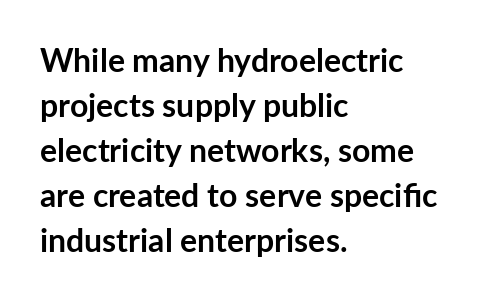
Q: Is the text bold? A: Yes.
Q: Is the text italic (slanted)? A: No, it is upright.
Q: Is the typeface a serif or a sans-serif typeface? A: Sans-serif.
Q: Is the text underlined? A: No.
Q: How is the paragraph aligned? A: Left-aligned.
Q: Is the spacing between letters normal or unusually wide? A: Normal.
Q: Is the spacing between lines tight, normal or loose? A: Normal.
Q: Width (condensed, normal, or wide)? A: Normal.
Q: Stroke contrast? A: Low.
Q: x-height? A: Medium.
Q: Monospaced? A: No.
